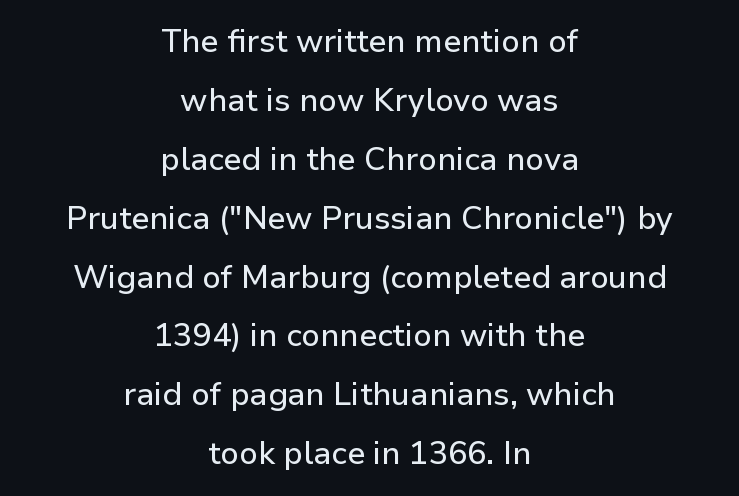
Typeset on center — no edge is straight. Inter-character spacing is left at the font's built-in metrics. Are there feet on the stems? There aren't — it's a sans. The words here are not underlined. Does the lettering tilt? It doesn't — this is upright. These lines are rendered in a variable-pitch font.
